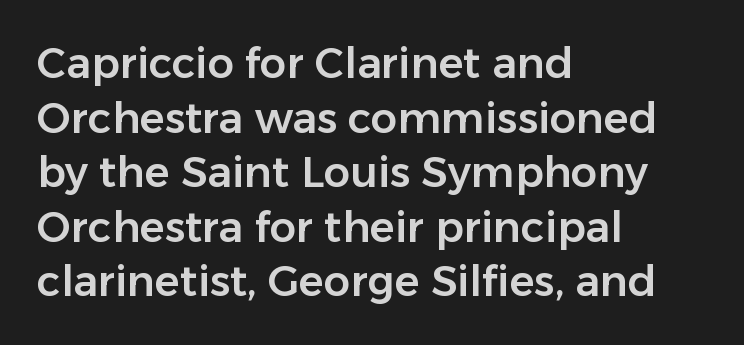
The image shows 42 px sans-serif type, upright; set left-aligned, normal line spacing (1.3x), normal letter spacing, not underlined; low stroke contrast and a medium x-height.
